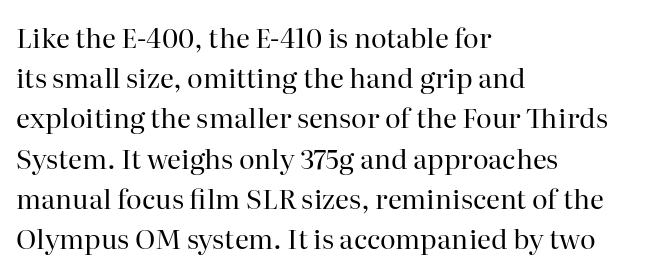
Q: Is the text bold? A: No.
Q: Is the text italic (slanted)? A: No, it is upright.
Q: Is the text underlined? A: No.
Q: How is the paragraph aligned? A: Left-aligned.
Q: Is the spacing between letters normal or unusually wide? A: Normal.
Q: Is the spacing between lines tight, normal or loose? A: Normal.
